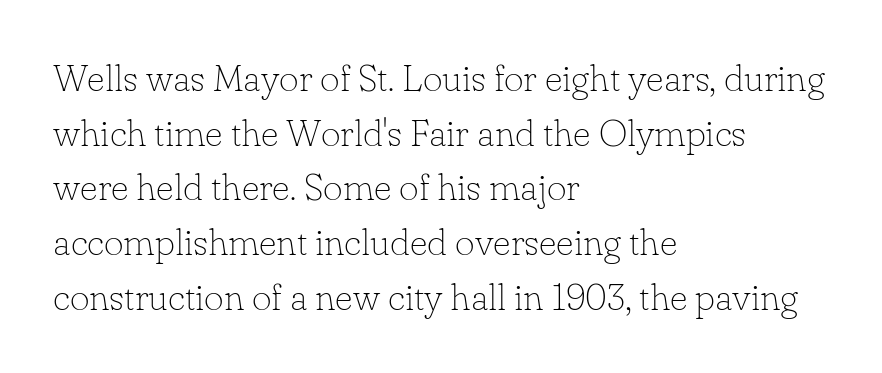
Q: Is the text bold? A: No.
Q: Is the text italic (slanted)? A: No, it is upright.
Q: Is the typeface a serif or a sans-serif typeface? A: Serif.
Q: Is the text underlined? A: No.
Q: How is the paragraph aligned? A: Left-aligned.
Q: Is the spacing between letters normal or unusually wide? A: Normal.
Q: Is the spacing between lines tight, normal or loose? A: Normal.
Q: Width (condensed, normal, or wide)? A: Normal.
Q: Stroke contrast? A: Low.
Q: x-height? A: Small.
Q: Monospaced? A: No.
